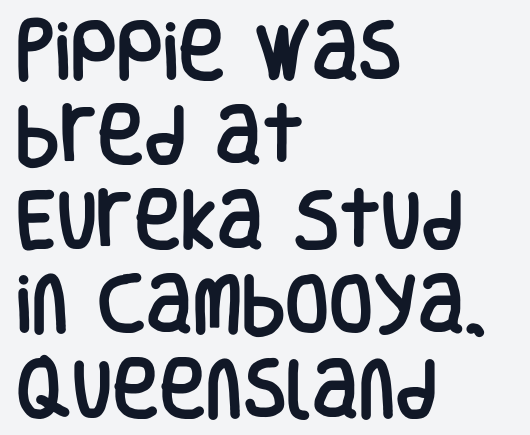
Q: Is the text italic (slanted)? A: No, it is upright.
Q: Is the typeface a serif or a sans-serif typeface? A: Sans-serif.
Q: Is the text underlined? A: No.
Q: How is the paragraph aligned? A: Left-aligned.
Q: Is the spacing between letters normal or unusually wide? A: Normal.
Q: Is the spacing between lines tight, normal or loose? A: Normal.
Q: Width (condensed, normal, or wide)? A: Condensed.
Q: Stroke contrast? A: Low.
Q: x-height? A: Large.
Q: Monospaced? A: No.
